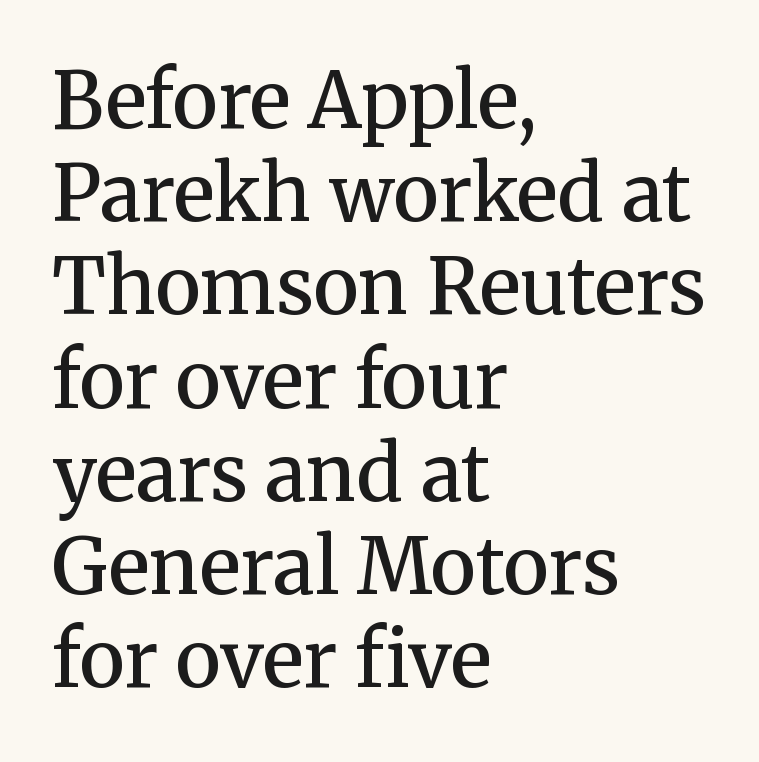
The space directly below the letters is spotless. The passage shown has conventional tracking throughout. Does the lettering tilt? It doesn't — this is upright. The paragraph shown leans on its left margin.
